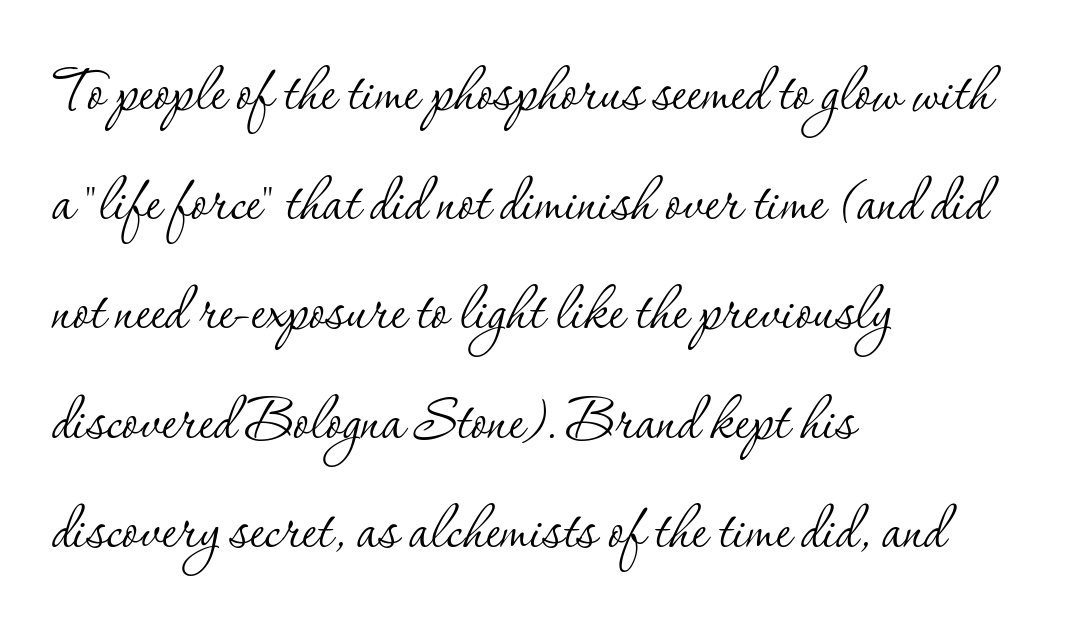
The image shows 74 px thin serif type; set left-aligned, normal line spacing (1.48x), normal letter spacing, not underlined; low stroke contrast and a small x-height.
